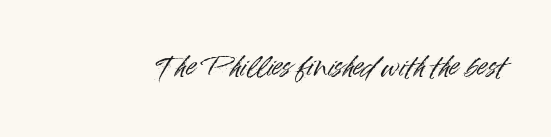
Q: Is the text italic (slanted)? A: Yes.
Q: Is the text underlined? A: No.
Q: Is the spacing between letters normal or unusually wide? A: Normal.
